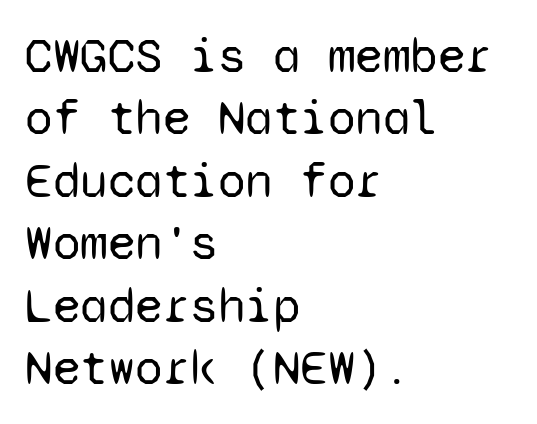
Q: Is the text bold? A: No.
Q: Is the text italic (slanted)? A: No, it is upright.
Q: Is the typeface a serif or a sans-serif typeface? A: Sans-serif.
Q: Is the text underlined? A: No.
Q: How is the paragraph aligned? A: Left-aligned.
Q: Is the spacing between letters normal or unusually wide? A: Normal.
Q: Is the spacing between lines tight, normal or loose? A: Normal.
Q: Width (condensed, normal, or wide)? A: Normal.
Q: Stroke contrast? A: Low.
Q: x-height? A: Medium.
Q: Monospaced? A: Yes.
